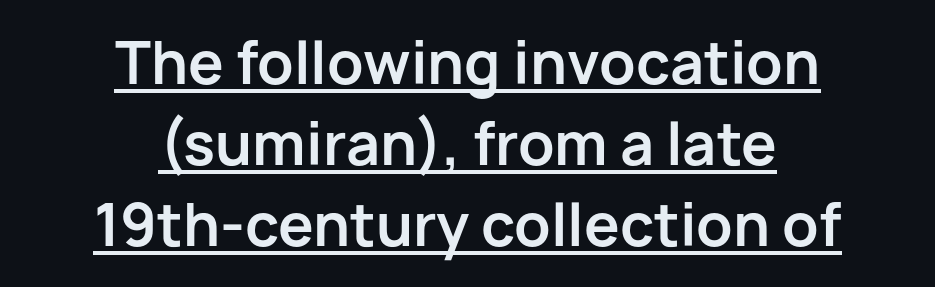
Heavy, bold letterforms. The lettering stays uniformly vertical, giving the passage a roman look. The specimen includes a rule beneath the text block's lines. Horizontally, the lines are justified to the midpoint only. The lines sit at an ordinary, default distance from one another. No feet cap the strokes, marking this as sans-serif type.
